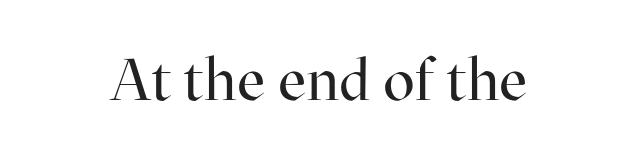
{"serif": "yes", "italic": "no", "bold": "no", "weight": "regular", "width": "normal", "stroke_contrast": "high", "x_height": "medium", "monospaced": "no", "underline": "no", "letter_spacing": "normal", "letter_spacing_em": 0.0, "glyph_px": 59}
